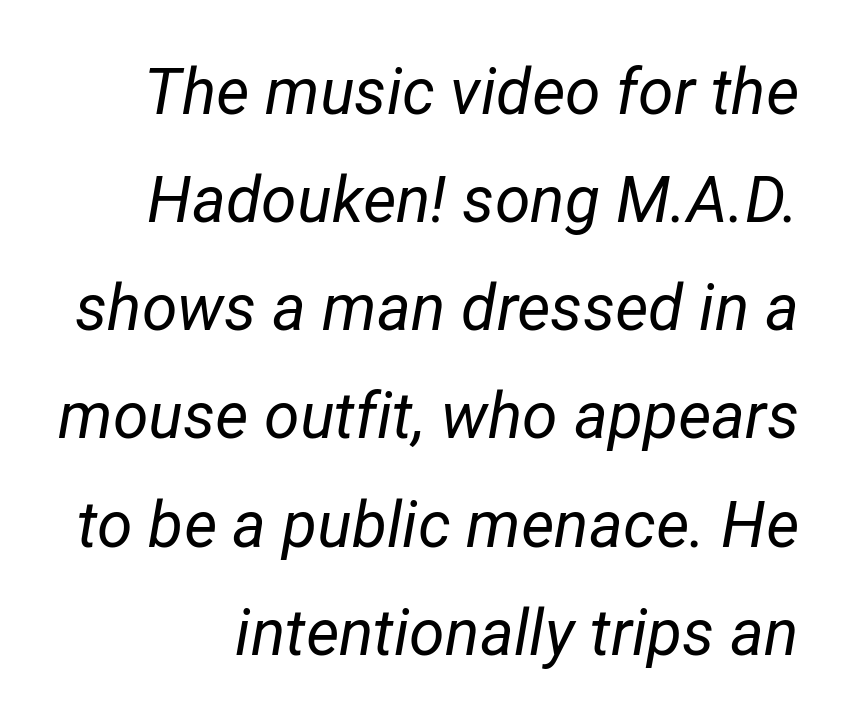
Q: Is the text bold? A: No.
Q: Is the text italic (slanted)? A: Yes, it leans right by about 12 degrees.
Q: Is the text underlined? A: No.
Q: How is the paragraph aligned? A: Right-aligned.
Q: Is the spacing between letters normal or unusually wide? A: Normal.
Q: Is the spacing between lines tight, normal or loose? A: Normal.
Q: Width (condensed, normal, or wide)? A: Normal.
Q: Stroke contrast? A: Low.
Q: x-height? A: Medium.
Q: Monospaced? A: No.
